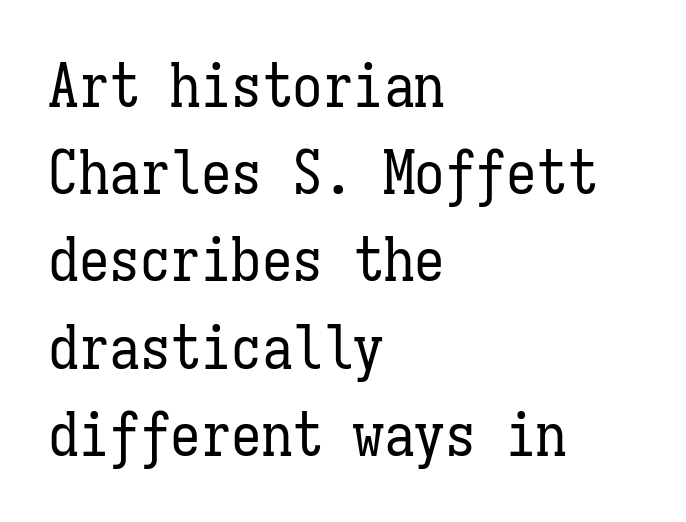
The string is rendered with underlining switched off. Ordinary non-slanted type is in use. Tracking value appears to be zero — textbook default spacing. Weight class: somewhere from thin through regular. Each letter, wide or thin by design, is forced into the same width here.
